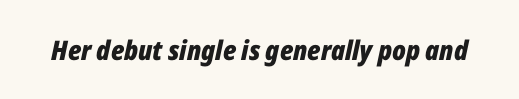
{"italic": "yes", "lean": "right", "slant_degrees": 12, "bold": "yes", "underline": "no", "letter_spacing": "normal", "letter_spacing_em": 0.0, "glyph_px": 27}
